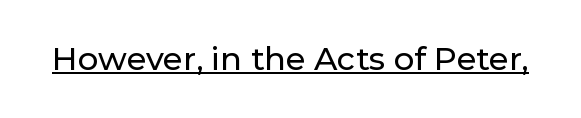
{"serif": "no", "italic": "no", "width": "normal", "stroke_contrast": "low", "x_height": "medium", "monospaced": "no", "underline": "yes", "letter_spacing": "normal", "letter_spacing_em": 0.0, "glyph_px": 32}
